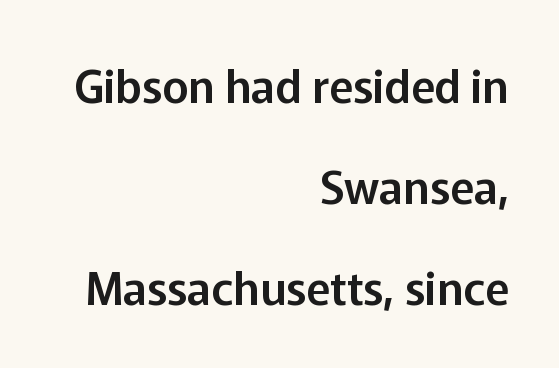
Q: Is the text italic (slanted)? A: No, it is upright.
Q: Is the typeface a serif or a sans-serif typeface? A: Sans-serif.
Q: Is the text underlined? A: No.
Q: How is the paragraph aligned? A: Right-aligned.
Q: Is the spacing between letters normal or unusually wide? A: Normal.
Q: Is the spacing between lines tight, normal or loose? A: Loose.
Q: Width (condensed, normal, or wide)? A: Normal.
Q: Stroke contrast? A: Low.
Q: x-height? A: Medium.
Q: Monospaced? A: No.
